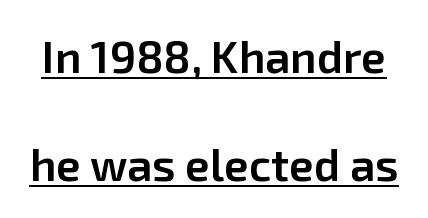
Slightly chunky letters — semibold, I'd say, not full bold. This sample uses plain, unmodified letter spacing. Note the varied advance widths — an 'i' is clearly narrower than an 'm'. It's the straight-up-and-down kind of type. Loosely led — the rows are spread out.
